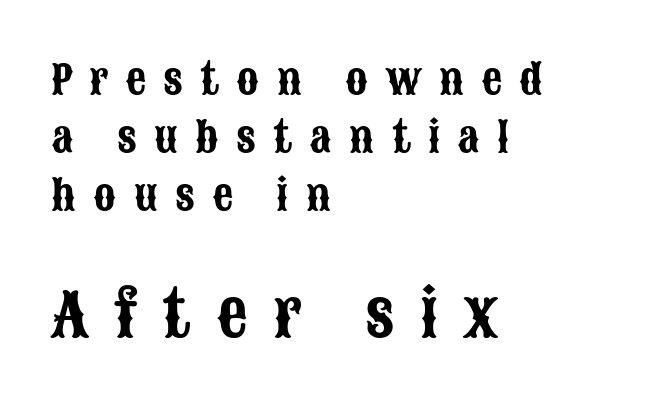
The image shows 61 px condensed sans-serif type, upright; set left-aligned, normal line spacing (1.41x), unusually wide letter spacing (+0.42 em), not underlined; the second (bottom) block is 1.49x larger; low stroke contrast and a large x-height.
